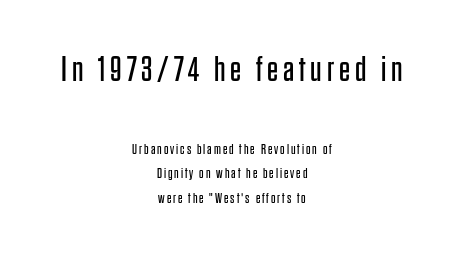
Q: Is the text bold? A: No.
Q: Is the text italic (slanted)? A: No, it is upright.
Q: Is the typeface a serif or a sans-serif typeface? A: Sans-serif.
Q: Is the text underlined? A: No.
Q: How is the paragraph aligned? A: Centered.
Q: Which block of text is set in a larger size, the first (top) or the second (bottom)? A: The first (top) one.
Q: Width (condensed, normal, or wide)? A: Condensed.
Q: Stroke contrast? A: Low.
Q: x-height? A: Large.
Q: Monospaced? A: No.
